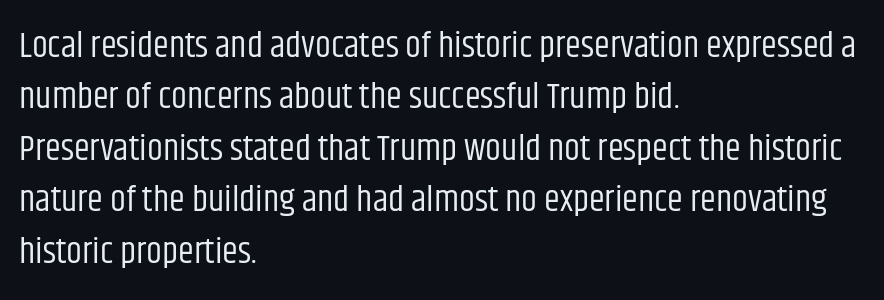
{"serif": "no", "italic": "no", "bold": "no", "weight": "regular", "width": "condensed", "stroke_contrast": "low", "x_height": "large", "monospaced": "no", "underline": "no", "align": "left", "line_spacing": "normal", "line_spacing_ratio": 1.43, "letter_spacing": "normal", "letter_spacing_em": 0.0, "glyph_px": 36}
